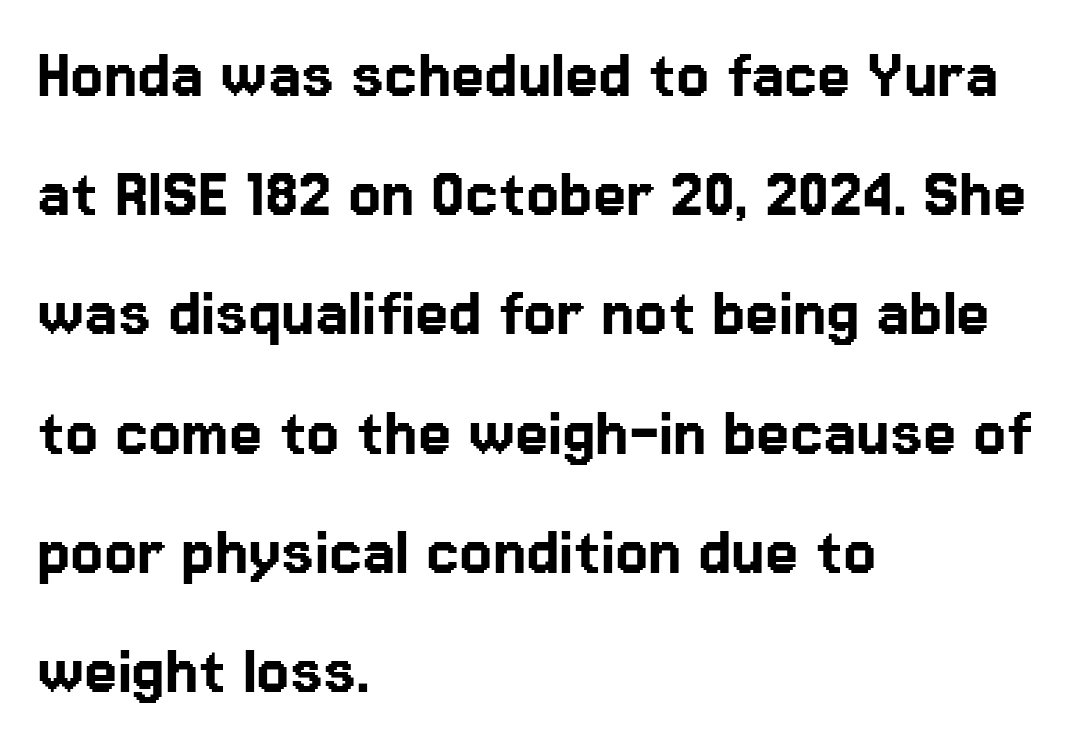
The image shows 75 px sans-serif type, upright; set left-aligned, normal line spacing (1.59x), normal letter spacing, not underlined; low stroke contrast and a medium x-height.
